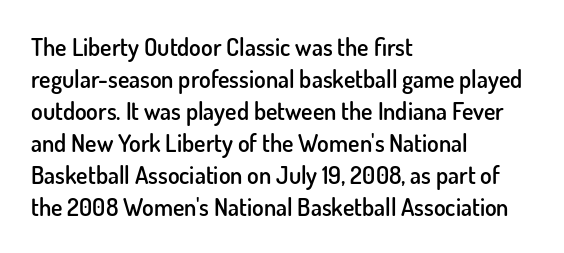
{"italic": "no", "bold": "semi", "underline": "no", "align": "left", "line_spacing": "normal", "line_spacing_ratio": 1.33, "letter_spacing": "normal", "letter_spacing_em": 0.0, "glyph_px": 24}
